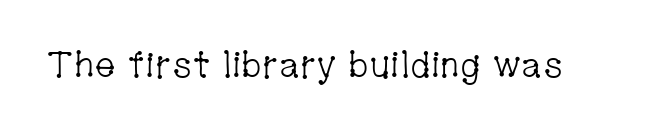
The image shows 36 px light, condensed serif type, upright; set normal letter spacing, not underlined; low stroke contrast and a medium x-height.
